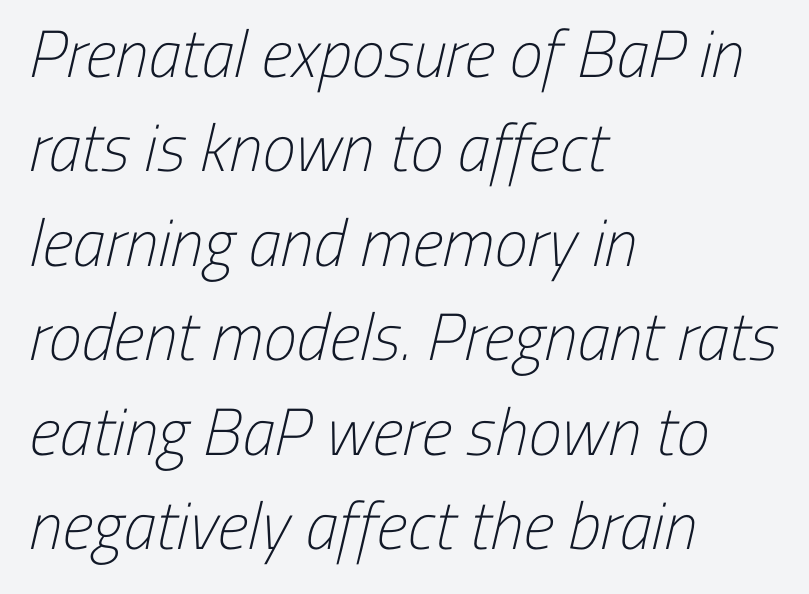
The image shows 67 px light, condensed sans-serif type; set left-aligned, normal line spacing (1.41x), normal letter spacing, not underlined; low stroke contrast and a medium x-height.
